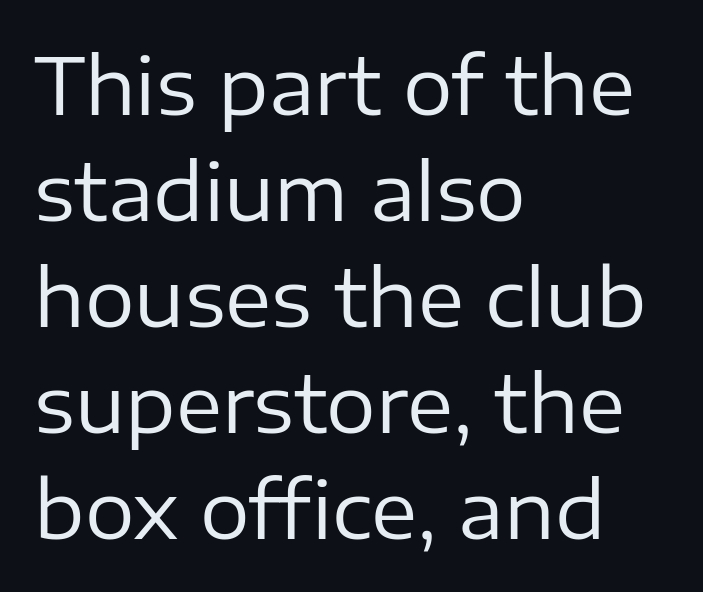
Q: Is the text bold? A: No.
Q: Is the text italic (slanted)? A: No, it is upright.
Q: Is the typeface a serif or a sans-serif typeface? A: Sans-serif.
Q: Is the text underlined? A: No.
Q: How is the paragraph aligned? A: Left-aligned.
Q: Is the spacing between letters normal or unusually wide? A: Normal.
Q: Is the spacing between lines tight, normal or loose? A: Normal.
Q: Width (condensed, normal, or wide)? A: Normal.
Q: Stroke contrast? A: Low.
Q: x-height? A: Medium.
Q: Monospaced? A: No.
